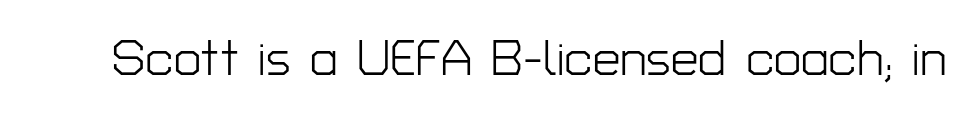
{"serif": "no", "italic": "no", "bold": "no", "weight": "light", "width": "normal", "stroke_contrast": "low", "x_height": "medium", "monospaced": "no", "underline": "no", "letter_spacing": "normal", "letter_spacing_em": 0.0, "glyph_px": 49}
